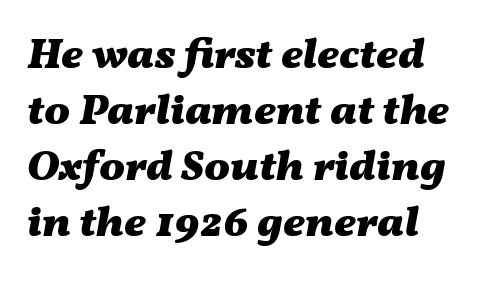
The letterforms sit shoulder to shoulder at normal distance. The face used here is proportionally spaced, like ordinary book or web type. Check under the words: just untouched page. A typesetter would call this leading conventional body-copy spacing.
